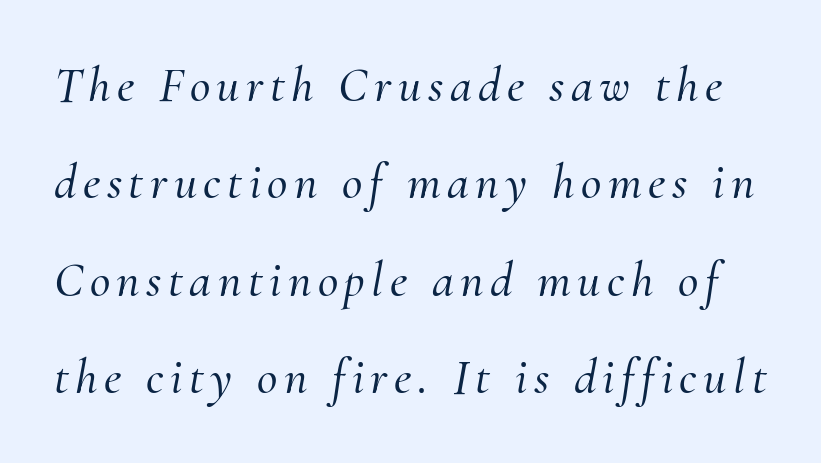
{"serif": "yes", "italic": "yes", "lean": "right", "slant_degrees": 10, "width": "normal", "stroke_contrast": "medium", "x_height": "small", "monospaced": "no", "underline": "no", "line_spacing": "loose", "line_spacing_ratio": 1.95, "glyph_px": 50}
